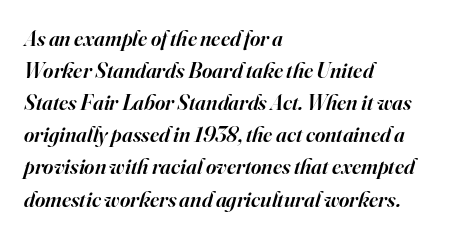
The image shows 22 px text type, italic (leaning right); set left-aligned, normal line spacing (1.46x), normal letter spacing, not underlined.
